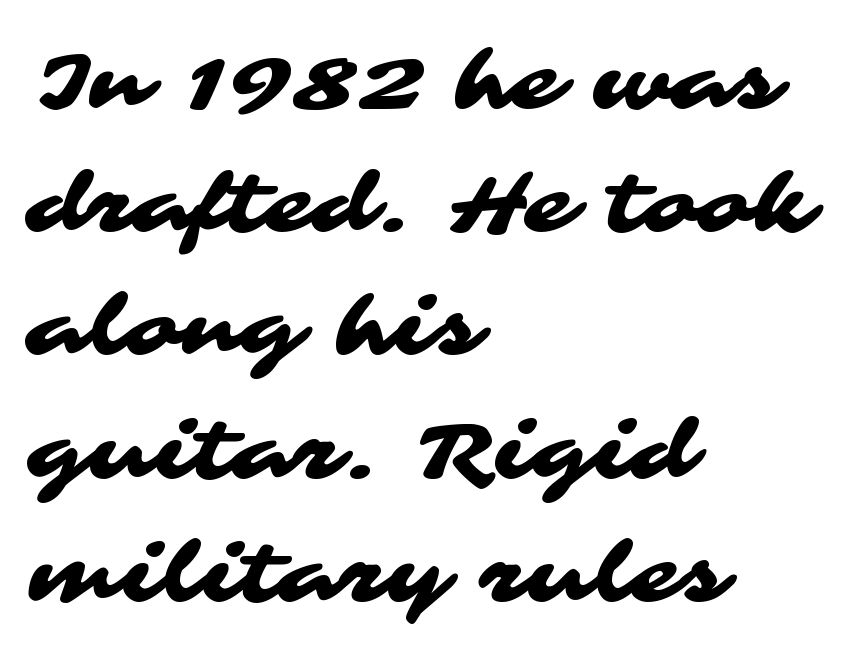
Q: Is the typeface a serif or a sans-serif typeface? A: Sans-serif.
Q: Is the text underlined? A: No.
Q: How is the paragraph aligned? A: Left-aligned.
Q: Is the spacing between letters normal or unusually wide? A: Normal.
Q: Is the spacing between lines tight, normal or loose? A: Normal.
Q: Width (condensed, normal, or wide)? A: Wide.
Q: Stroke contrast? A: Medium.
Q: x-height? A: Medium.
Q: Monospaced? A: No.
